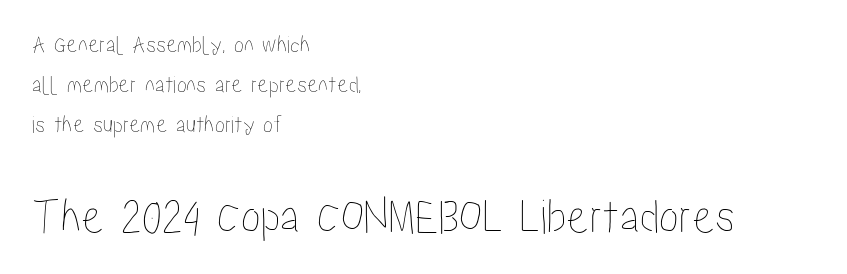
Regular leading. Varying glyph widths throughout — classic text-font behaviour. Short and long lines alike share a common starting point at left. The composition opens small and finishes big. Observe the ordinary spacing: letters are neighbours, not strangers.
